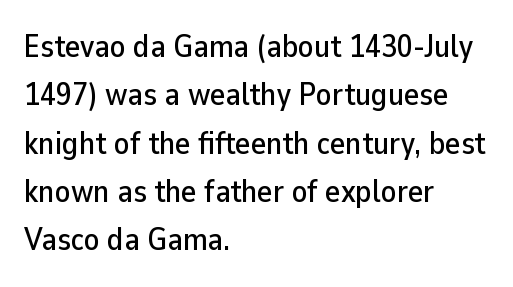
Q: Is the text italic (slanted)? A: No, it is upright.
Q: Is the typeface a serif or a sans-serif typeface? A: Sans-serif.
Q: Is the text underlined? A: No.
Q: How is the paragraph aligned? A: Left-aligned.
Q: Is the spacing between letters normal or unusually wide? A: Normal.
Q: Is the spacing between lines tight, normal or loose? A: Normal.
Q: Width (condensed, normal, or wide)? A: Normal.
Q: Stroke contrast? A: Low.
Q: x-height? A: Medium.
Q: Monospaced? A: No.
